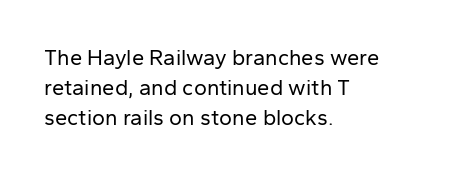
{"italic": "no", "bold": "no", "underline": "no", "align": "left", "line_spacing": "normal", "line_spacing_ratio": 1.36, "letter_spacing": "normal", "letter_spacing_em": 0.0, "glyph_px": 22}
